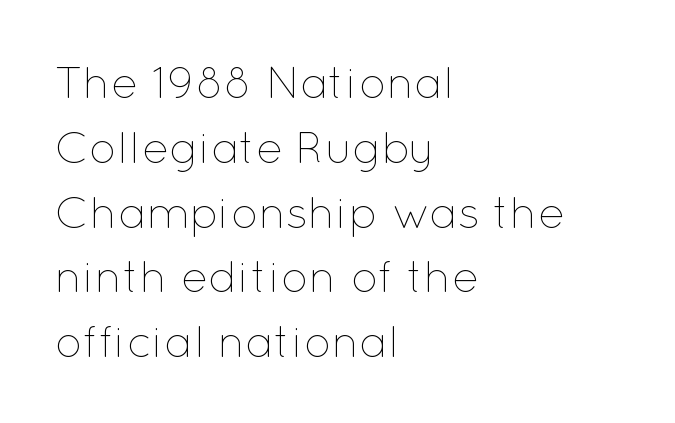
The image shows 45 px thin type, upright; set left-aligned, normal line spacing (1.44x), normal letter spacing, not underlined; low stroke contrast and a medium x-height.
